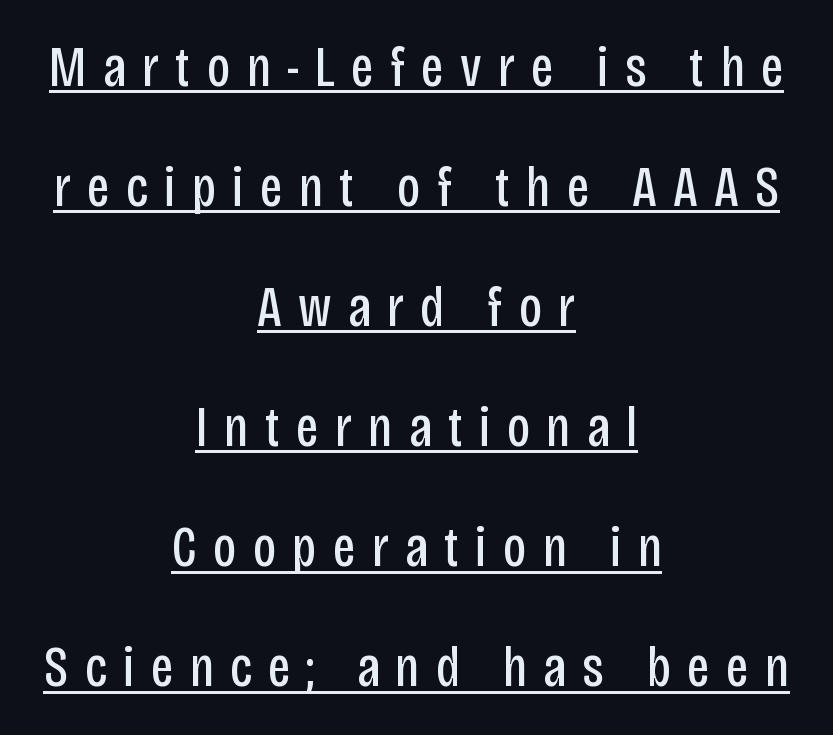
Q: Is the text bold? A: No.
Q: Is the text italic (slanted)? A: No, it is upright.
Q: Is the typeface a serif or a sans-serif typeface? A: Sans-serif.
Q: Is the text underlined? A: Yes.
Q: How is the paragraph aligned? A: Centered.
Q: Is the spacing between letters normal or unusually wide? A: Unusually wide.
Q: Is the spacing between lines tight, normal or loose? A: Loose.
Q: Width (condensed, normal, or wide)? A: Condensed.
Q: Stroke contrast? A: Low.
Q: x-height? A: Large.
Q: Monospaced? A: No.
